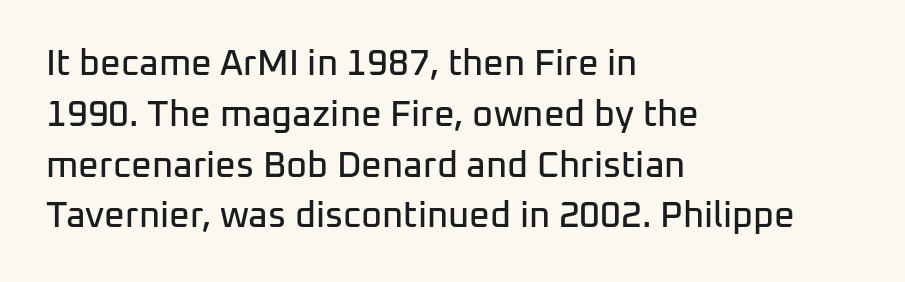
{"serif": "no", "italic": "no", "width": "normal", "stroke_contrast": "low", "x_height": "medium", "monospaced": "no", "underline": "no", "align": "left", "line_spacing": "normal", "line_spacing_ratio": 1.41, "letter_spacing": "normal", "letter_spacing_em": 0.0, "glyph_px": 36}
